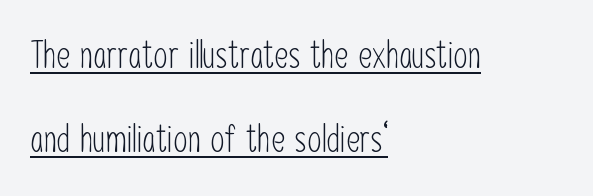
The image shows 37 px light, condensed sans-serif type, upright; set left-aligned, loose line spacing (2.27x), normal letter spacing, underlined; low stroke contrast and a medium x-height.
